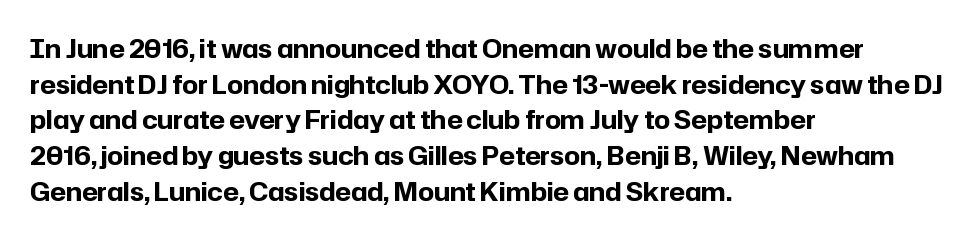
This rendering leaves character spacing at its baseline value. Any mark beneath the type? The region is blank. This is roman type, the default non-slanted kind. Pretty heavy lettering here — definitely bold. Notice how descenders clear the ascenders below comfortably — that's standard leading. All the whitespace from short lines collects on the right.
